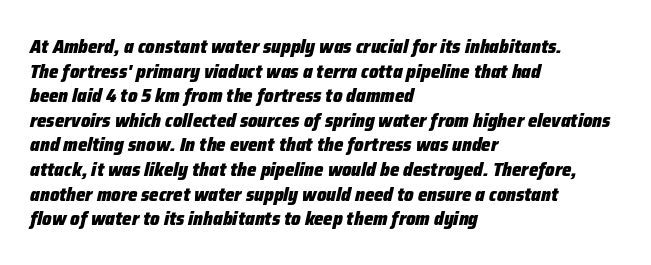
Q: Is the text bold? A: Yes.
Q: Is the text italic (slanted)? A: Yes, it leans right by about 12 degrees.
Q: Is the text underlined? A: No.
Q: How is the paragraph aligned? A: Left-aligned.
Q: Is the spacing between letters normal or unusually wide? A: Normal.
